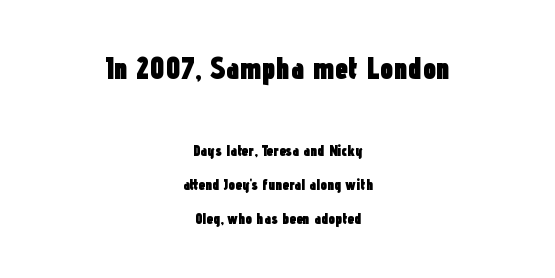
Unlike a traditional serif, this face leaves its strokes unadorned. Every letter is thick-stroked: bold, no question. The area under the type is left untouched. The block of text is sparse from top to bottom, with ample space between rows. The earlier block is typeset at a bigger size than the later block. Layout note: lines centered.
